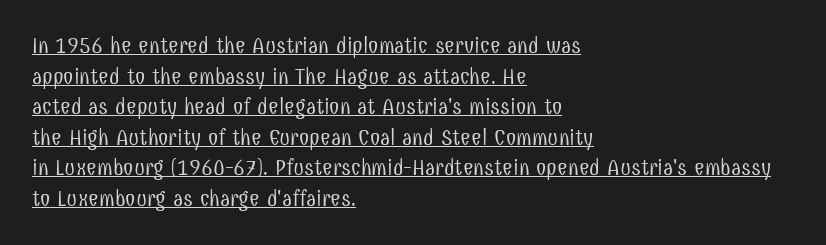
Q: Is the text bold? A: No.
Q: Is the text italic (slanted)? A: No, it is upright.
Q: Is the text underlined? A: Yes.
Q: How is the paragraph aligned? A: Left-aligned.
Q: Is the spacing between letters normal or unusually wide? A: Normal.
Q: Is the spacing between lines tight, normal or loose? A: Normal.
